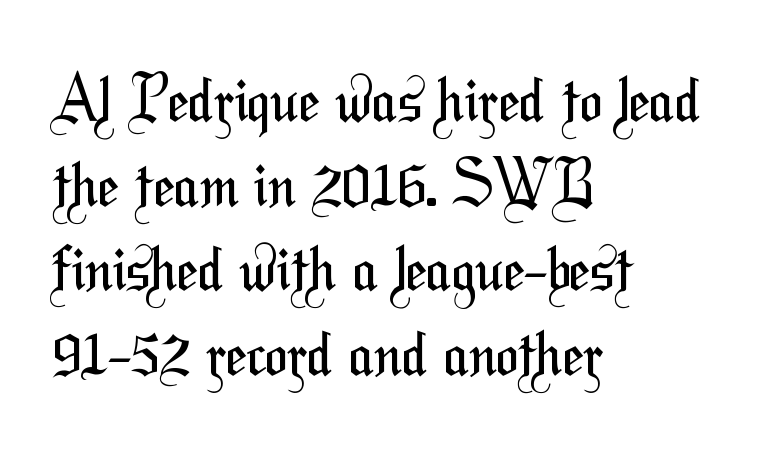
The image shows 60 px regular-weight, condensed sans-serif type; set left-aligned, normal line spacing (1.41x), normal letter spacing, not underlined; medium stroke contrast and a medium x-height.
